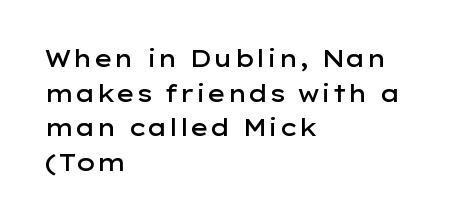
{"italic": "no", "bold": "semi", "underline": "no", "align": "left", "line_spacing": "normal", "line_spacing_ratio": 1.51, "letter_spacing": "normal", "letter_spacing_em": 0.0, "glyph_px": 23}
